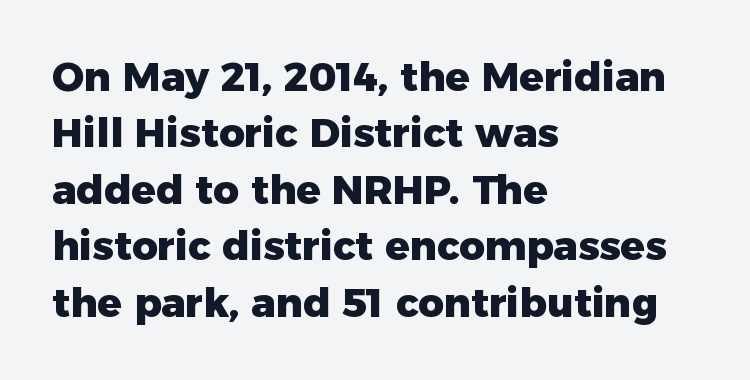
Every row of glyphs begins at an identical x-position on the left. You could call the tracking neutral — neither tight nor loose. The designer left line spacing at the default. The string is rendered with underlining switched off.
